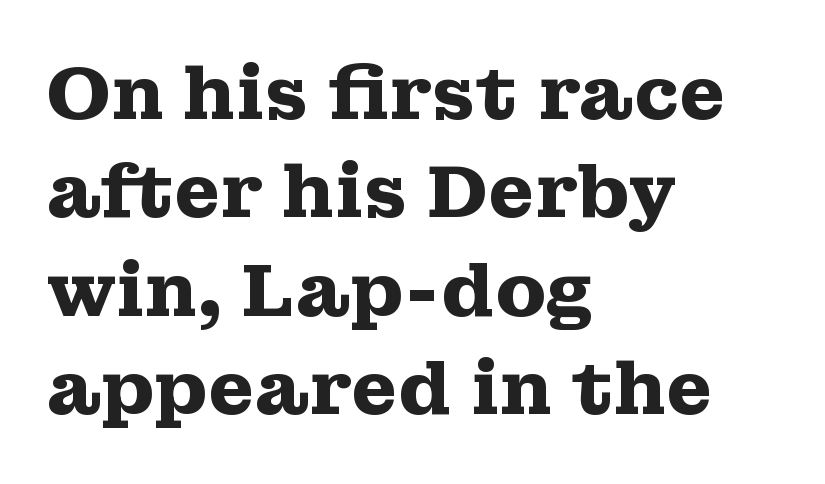
{"serif": "yes", "italic": "no", "bold": "yes", "weight": "heavy", "width": "wide", "stroke_contrast": "medium", "x_height": "medium", "monospaced": "no", "underline": "no", "align": "left", "line_spacing": "normal", "line_spacing_ratio": 1.33, "letter_spacing": "normal", "letter_spacing_em": 0.0, "glyph_px": 74}
